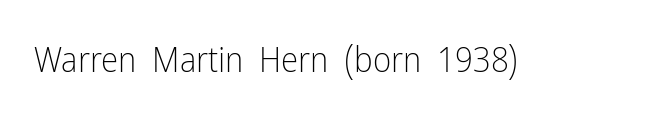
The image shows 35 px light, condensed sans-serif type, upright; set normal letter spacing, not underlined; low stroke contrast and a medium x-height.
